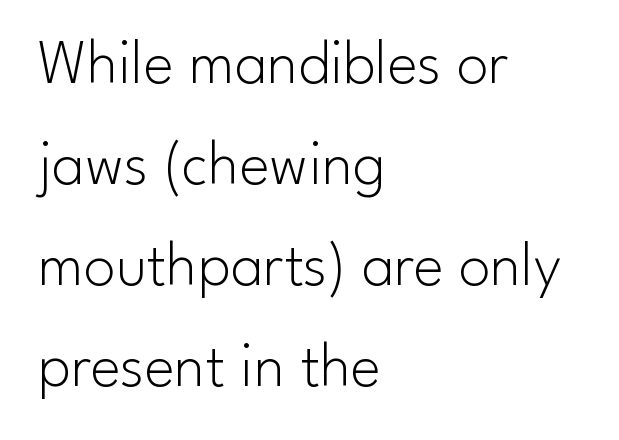
{"serif": "no", "italic": "no", "bold": "no", "weight": "light", "width": "normal", "stroke_contrast": "low", "x_height": "small", "monospaced": "no", "underline": "no", "align": "left", "line_spacing": "normal", "line_spacing_ratio": 1.58, "letter_spacing": "normal", "letter_spacing_em": 0.0, "glyph_px": 64}
